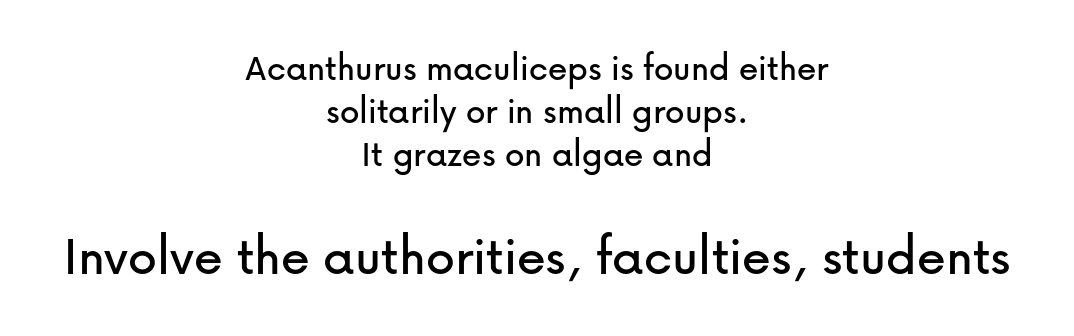
{"serif": "no", "italic": "no", "width": "normal", "stroke_contrast": "low", "x_height": "medium", "monospaced": "no", "underline": "no", "align": "center", "line_spacing": "tight", "line_spacing_ratio": 1.1, "letter_spacing": "normal", "letter_spacing_em": 0.0, "larger_block": "second", "size_ratio": 1.49, "glyph_px": 58}
